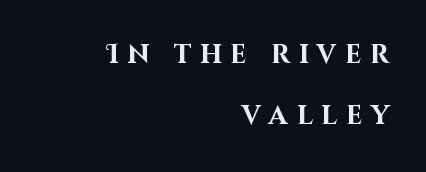
A roman cut, with each character standing at attention. Successive baselines arrive slowly, with a big drop between each. Only glyphs here, with clear space below each row. The rendering inserts visible extra space after every character. Teacher's note: observe the even right margin — that is flush-right alignment. Notice how thick the strokes are: this is what a full bold looks like.
